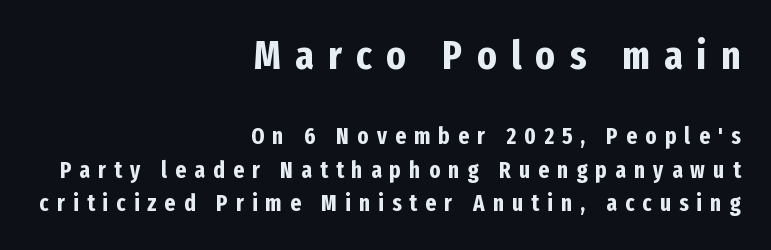
Q: Is the text bold? A: Yes.
Q: Is the text italic (slanted)? A: No, it is upright.
Q: Is the typeface a serif or a sans-serif typeface? A: Sans-serif.
Q: Is the text underlined? A: No.
Q: How is the paragraph aligned? A: Right-aligned.
Q: Is the spacing between letters normal or unusually wide? A: Unusually wide.
Q: Is the spacing between lines tight, normal or loose? A: Normal.
Q: Which block of text is set in a larger size, the first (top) or the second (bottom)? A: The first (top) one.
Q: Width (condensed, normal, or wide)? A: Condensed.
Q: Stroke contrast? A: Low.
Q: x-height? A: Medium.
Q: Monospaced? A: No.
